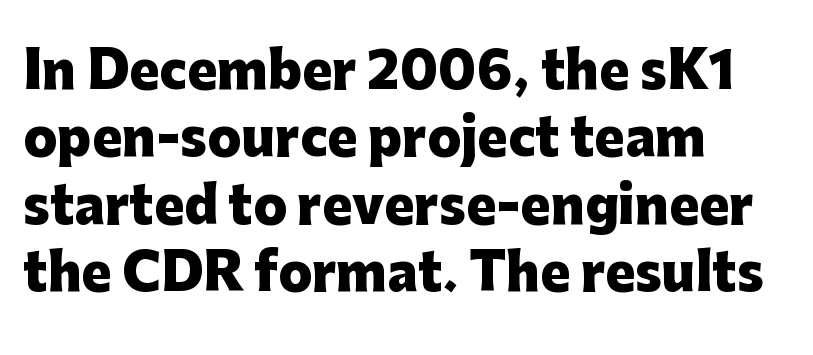
{"serif": "no", "italic": "no", "bold": "yes", "weight": "heavy", "width": "normal", "stroke_contrast": "low", "x_height": "medium", "monospaced": "no", "underline": "no", "align": "left", "line_spacing": "normal", "line_spacing_ratio": 1.35, "letter_spacing": "normal", "letter_spacing_em": 0.0, "glyph_px": 50}
